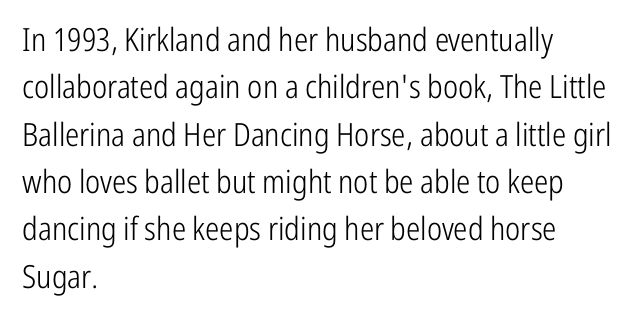
{"serif": "no", "italic": "no", "bold": "no", "weight": "light", "width": "condensed", "stroke_contrast": "low", "x_height": "medium", "monospaced": "no", "underline": "no", "align": "left", "line_spacing": "normal", "line_spacing_ratio": 1.48, "letter_spacing": "normal", "letter_spacing_em": 0.0, "glyph_px": 32}
